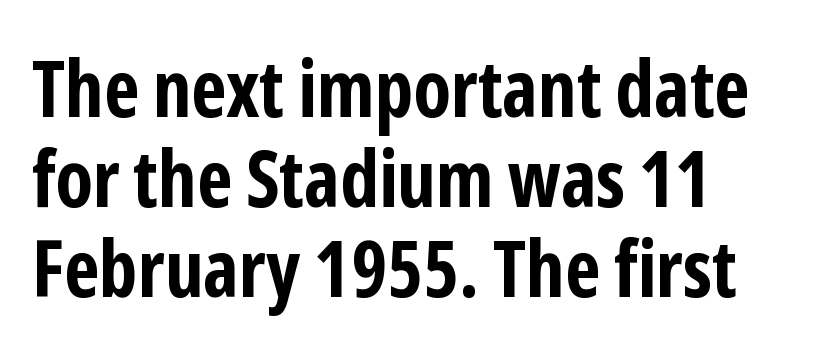
The image shows 79 px bold, condensed sans-serif type, upright; set left-aligned, tight line spacing (1.14x), normal letter spacing, not underlined; low stroke contrast and a medium x-height.
